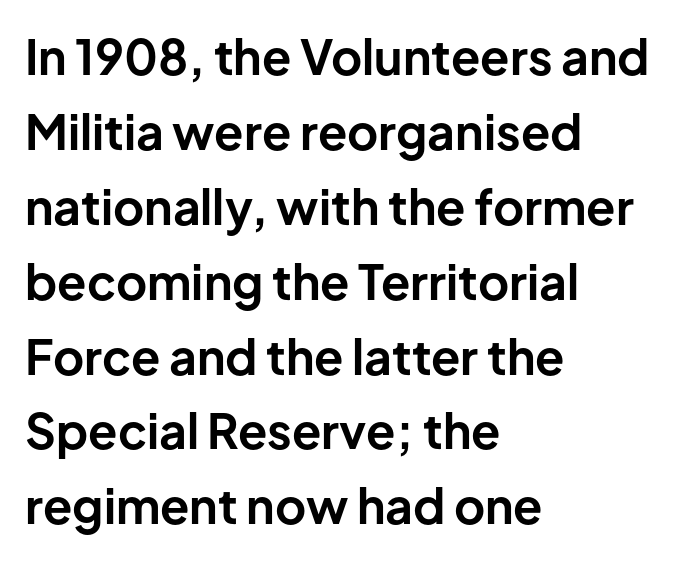
A typesetter would call this zero additional tracking. The block of text has a typical density, with ordinary space between rows. Typographically, this falls in the sans-serif category. The passage is arranged the way most books set body copy — flush left. The axis of the letterforms is exactly vertical. Underline: absent.
